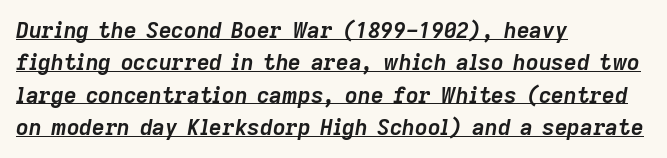
Q: Is the text bold? A: Yes.
Q: Is the text italic (slanted)? A: Yes, it leans right by about 9 degrees.
Q: Is the text underlined? A: Yes.
Q: How is the paragraph aligned? A: Left-aligned.
Q: Is the spacing between letters normal or unusually wide? A: Normal.
Q: Is the spacing between lines tight, normal or loose? A: Normal.
